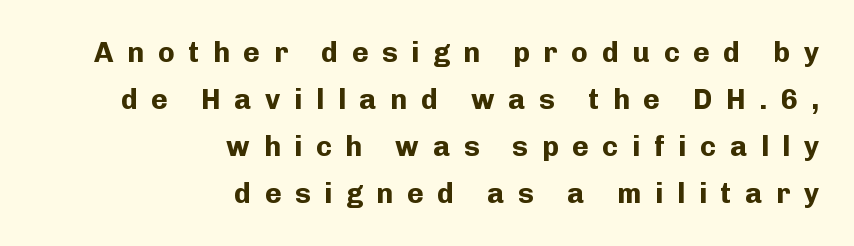
Q: Is the text bold? A: Yes.
Q: Is the text italic (slanted)? A: No, it is upright.
Q: Is the typeface a serif or a sans-serif typeface? A: Sans-serif.
Q: Is the text underlined? A: No.
Q: How is the paragraph aligned? A: Right-aligned.
Q: Is the spacing between letters normal or unusually wide? A: Unusually wide.
Q: Is the spacing between lines tight, normal or loose? A: Normal.
Q: Width (condensed, normal, or wide)? A: Normal.
Q: Stroke contrast? A: Low.
Q: x-height? A: Medium.
Q: Monospaced? A: No.
